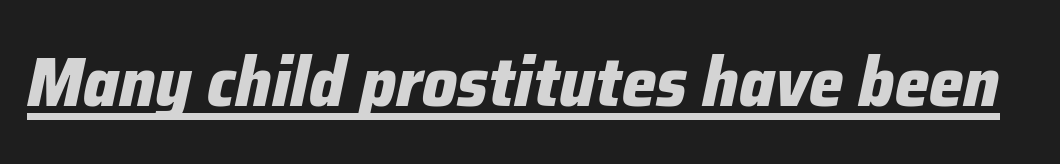
The image shows 69 px heavy type, italic (leaning right); set normal letter spacing, underlined; low stroke contrast and a medium x-height.
